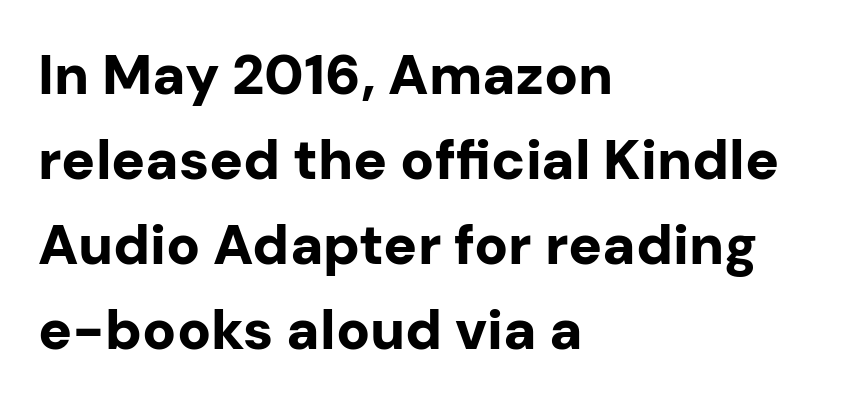
Q: Is the text bold? A: Yes.
Q: Is the text italic (slanted)? A: No, it is upright.
Q: Is the typeface a serif or a sans-serif typeface? A: Sans-serif.
Q: Is the text underlined? A: No.
Q: How is the paragraph aligned? A: Left-aligned.
Q: Is the spacing between letters normal or unusually wide? A: Normal.
Q: Is the spacing between lines tight, normal or loose? A: Normal.
Q: Width (condensed, normal, or wide)? A: Normal.
Q: Stroke contrast? A: Low.
Q: x-height? A: Medium.
Q: Monospaced? A: No.
